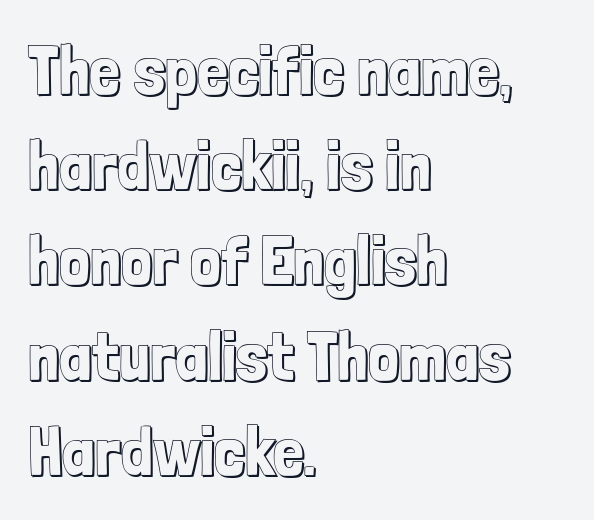
Q: Is the text italic (slanted)? A: No, it is upright.
Q: Is the text underlined? A: No.
Q: How is the paragraph aligned? A: Left-aligned.
Q: Is the spacing between letters normal or unusually wide? A: Normal.
Q: Is the spacing between lines tight, normal or loose? A: Normal.
Q: Width (condensed, normal, or wide)? A: Condensed.
Q: x-height? A: Medium.
Q: Monospaced? A: No.
